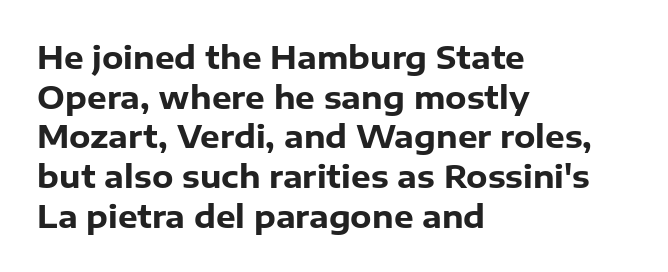
{"serif": "no", "italic": "no", "bold": "yes", "weight": "heavy", "width": "normal", "stroke_contrast": "low", "x_height": "medium", "monospaced": "no", "underline": "no", "align": "left", "line_spacing": "normal", "line_spacing_ratio": 1.28, "letter_spacing": "normal", "letter_spacing_em": 0.0, "glyph_px": 31}
